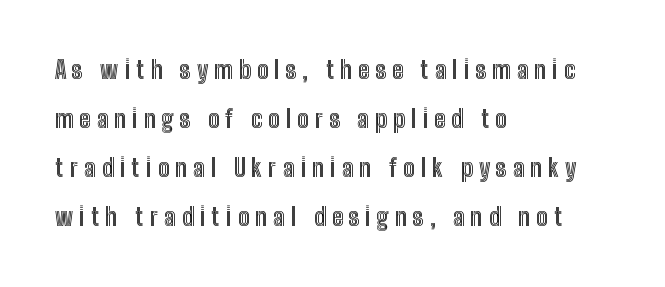
The image shows 24 px text type, upright; set left-aligned, loose line spacing (2.04x), unusually wide letter spacing (+0.25 em), not underlined.
